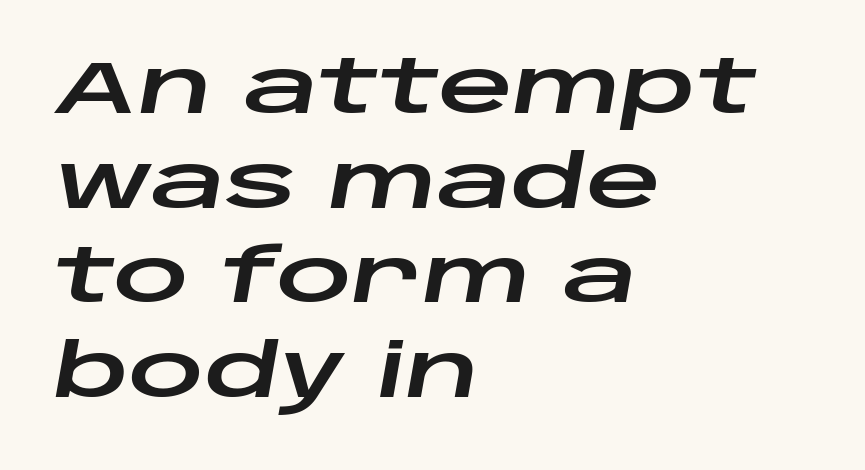
No word sits above an underline. The typesetter chose a ragged-right arrangement here. Notice how descenders clear the ascenders below comfortably — that's standard leading. The passage shown is typed in a proportional face where columns would drift. It's the slanting kind of type.
